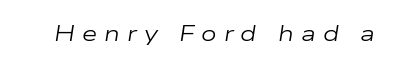
The image shows 22 px text type, italic (leaning right); set unusually wide letter spacing (+0.32 em), not underlined.
